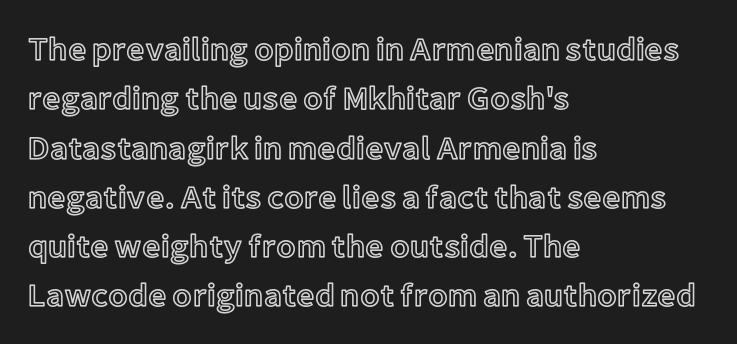
Q: Is the text italic (slanted)? A: No, it is upright.
Q: Is the text underlined? A: No.
Q: How is the paragraph aligned? A: Left-aligned.
Q: Is the spacing between letters normal or unusually wide? A: Normal.
Q: Is the spacing between lines tight, normal or loose? A: Normal.
Q: Width (condensed, normal, or wide)? A: Normal.
Q: x-height? A: Medium.
Q: Monospaced? A: No.
